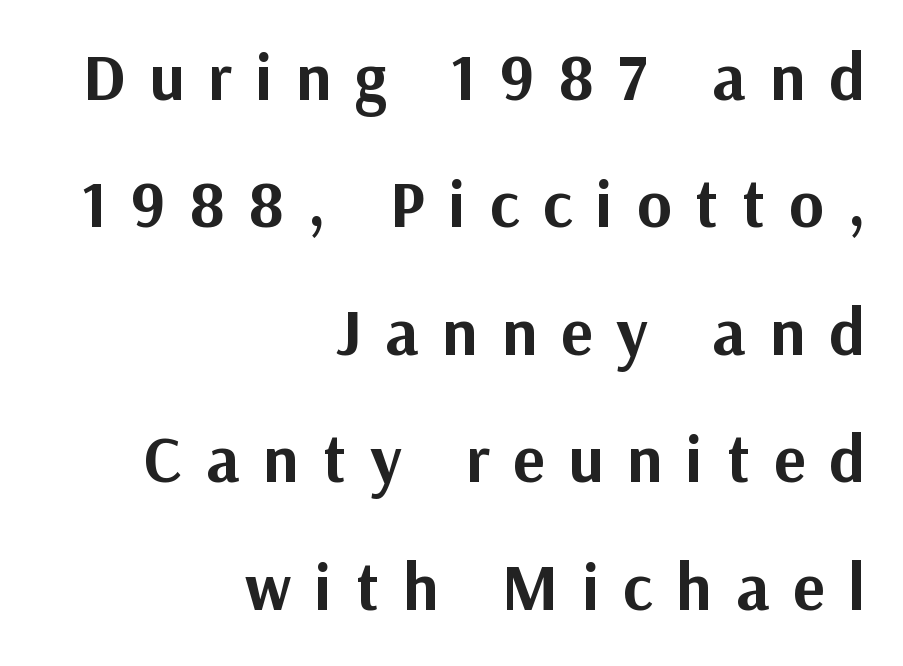
Every row of glyphs terminates at an identical x-position on the right. Words appear elongated and porous because spacing is wide. Leading is clearly above the norm, producing a sparse column. On the weight axis this lands at bold, roughly 700.
